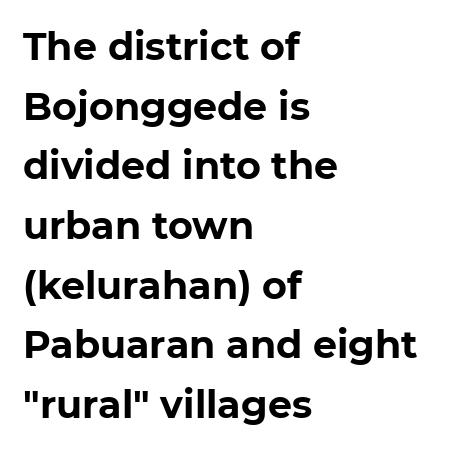
The image shows 38 px bold sans-serif type; set left-aligned, normal line spacing (1.57x), normal letter spacing, not underlined; low stroke contrast and a medium x-height.
